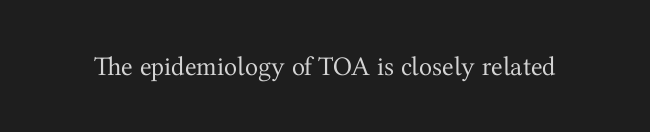
The image shows 27 px text type, upright; set normal letter spacing, not underlined.
